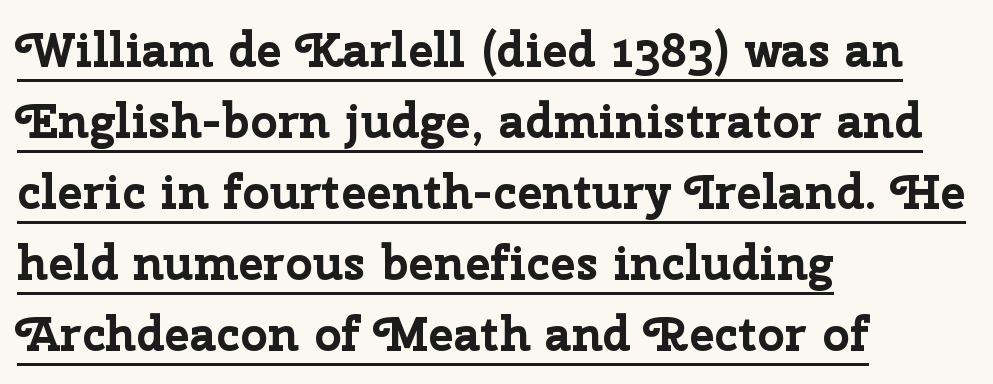
Q: Is the text bold? A: Yes.
Q: Is the text italic (slanted)? A: No, it is upright.
Q: Is the typeface a serif or a sans-serif typeface? A: Sans-serif.
Q: Is the text underlined? A: Yes.
Q: How is the paragraph aligned? A: Left-aligned.
Q: Is the spacing between letters normal or unusually wide? A: Normal.
Q: Is the spacing between lines tight, normal or loose? A: Normal.
Q: Width (condensed, normal, or wide)? A: Normal.
Q: Stroke contrast? A: Low.
Q: x-height? A: Medium.
Q: Monospaced? A: No.
